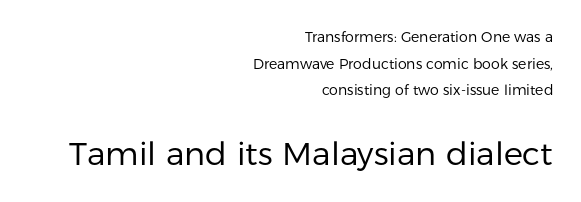
Q: Is the text bold? A: No.
Q: Is the text italic (slanted)? A: No, it is upright.
Q: Is the typeface a serif or a sans-serif typeface? A: Sans-serif.
Q: Is the text underlined? A: No.
Q: How is the paragraph aligned? A: Right-aligned.
Q: Is the spacing between letters normal or unusually wide? A: Normal.
Q: Is the spacing between lines tight, normal or loose? A: Loose.
Q: Which block of text is set in a larger size, the first (top) or the second (bottom)? A: The second (bottom) one.
Q: Width (condensed, normal, or wide)? A: Normal.
Q: Stroke contrast? A: Low.
Q: x-height? A: Medium.
Q: Monospaced? A: No.
